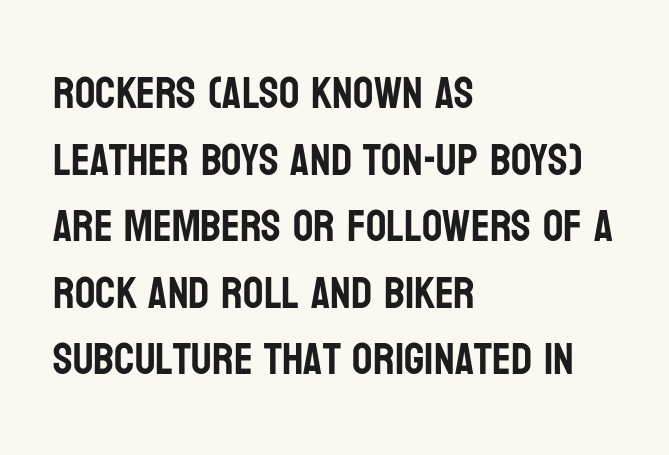
{"serif": "no", "italic": "no", "width": "condensed", "stroke_contrast": "low", "x_height": "large", "monospaced": "no", "underline": "no", "align": "left", "line_spacing": "normal", "line_spacing_ratio": 1.48, "letter_spacing": "normal", "letter_spacing_em": 0.0, "glyph_px": 45}
